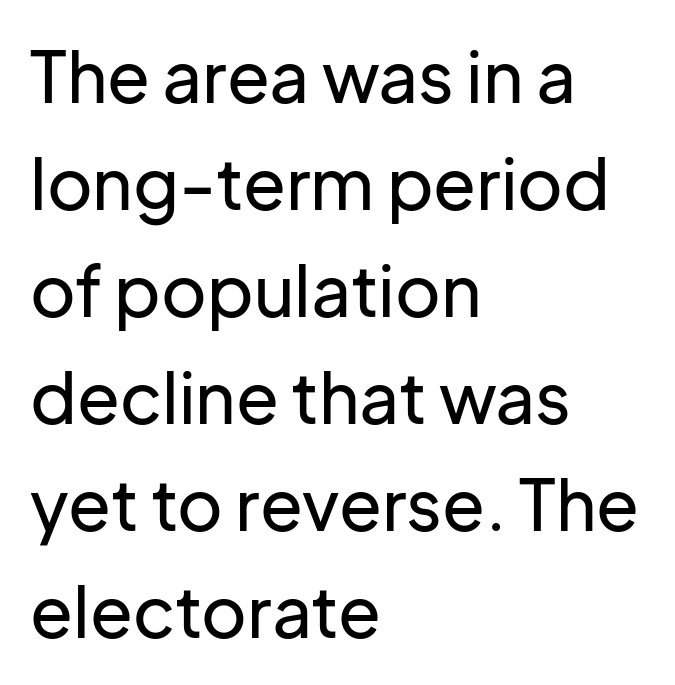
The image shows 70 px sans-serif type, upright; set left-aligned, normal line spacing (1.53x), normal letter spacing, not underlined; low stroke contrast and a medium x-height.
